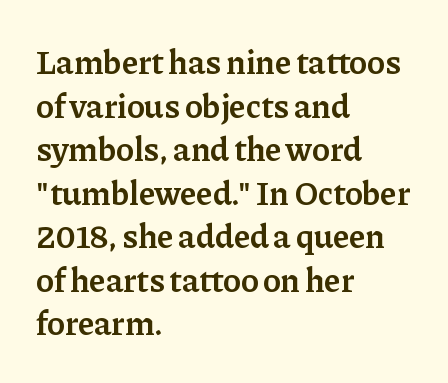
{"serif": "yes", "italic": "no", "bold": "semi", "weight": "semibold", "width": "normal", "stroke_contrast": "low", "x_height": "medium", "monospaced": "no", "underline": "no", "align": "left", "line_spacing": "normal", "line_spacing_ratio": 1.28, "letter_spacing": "normal", "letter_spacing_em": 0.0, "glyph_px": 34}
